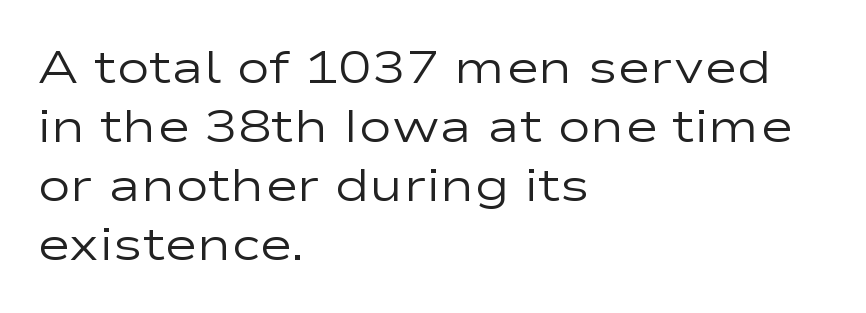
The image shows 45 px regular-weight, wide sans-serif type, upright; set left-aligned, normal line spacing (1.31x), normal letter spacing, not underlined; low stroke contrast and a medium x-height.
